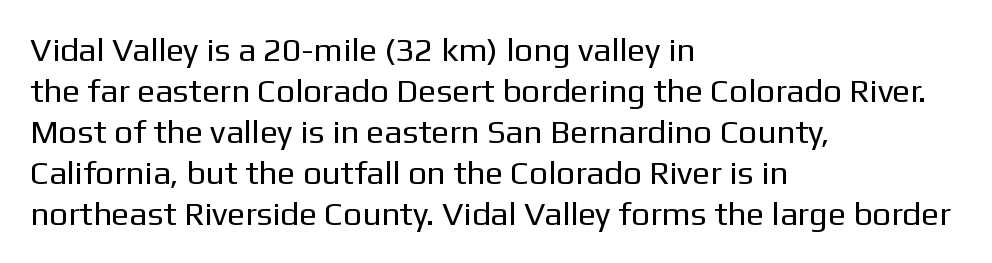
Q: Is the text bold? A: No.
Q: Is the text italic (slanted)? A: No, it is upright.
Q: Is the typeface a serif or a sans-serif typeface? A: Sans-serif.
Q: Is the text underlined? A: No.
Q: How is the paragraph aligned? A: Left-aligned.
Q: Is the spacing between letters normal or unusually wide? A: Normal.
Q: Width (condensed, normal, or wide)? A: Normal.
Q: Stroke contrast? A: Low.
Q: x-height? A: Medium.
Q: Monospaced? A: No.
